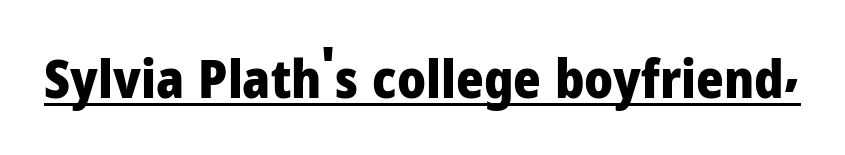
Q: Is the text bold? A: Yes.
Q: Is the text italic (slanted)? A: No, it is upright.
Q: Is the typeface a serif or a sans-serif typeface? A: Sans-serif.
Q: Is the text underlined? A: Yes.
Q: Is the spacing between letters normal or unusually wide? A: Normal.
Q: Width (condensed, normal, or wide)? A: Normal.
Q: Stroke contrast? A: Low.
Q: x-height? A: Medium.
Q: Monospaced? A: No.
